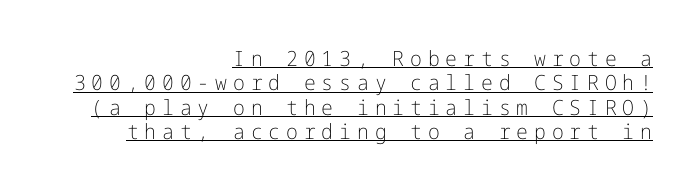
Reading down the block, your eye finds every line finishing at a fixed right position. Characters follow at a spacing far wider than the type designer built in. Decoration check: the copy is underlined. The characters are drawn with everyday or finer stroke widths. The lettering stays uniformly vertical, giving the passage a roman look.
